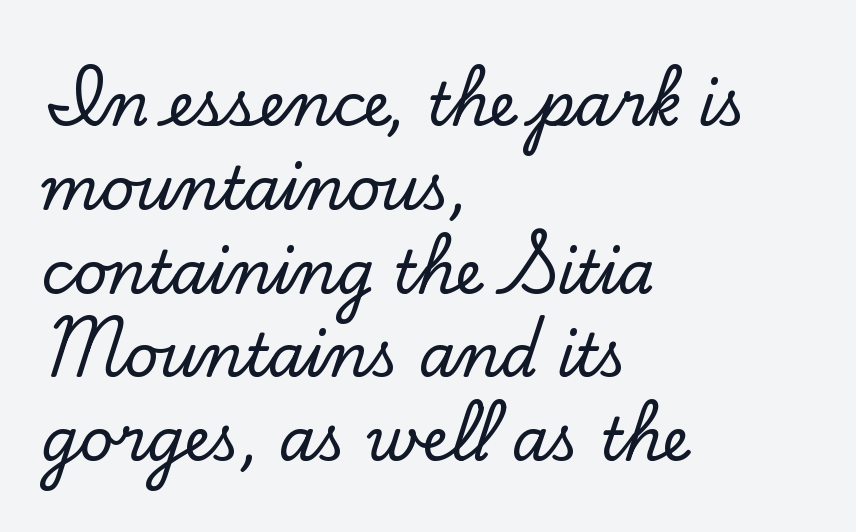
The image shows 59 px serif type; set left-aligned, normal line spacing (1.42x), normal letter spacing, not underlined; low stroke contrast and a small x-height.
